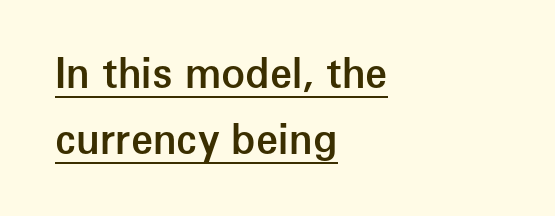
{"serif": "no", "italic": "no", "bold": "semi", "weight": "semibold", "width": "normal", "stroke_contrast": "low", "x_height": "medium", "monospaced": "no", "underline": "yes", "align": "left", "line_spacing": "normal", "line_spacing_ratio": 1.64, "letter_spacing": "normal", "letter_spacing_em": 0.0, "glyph_px": 40}
